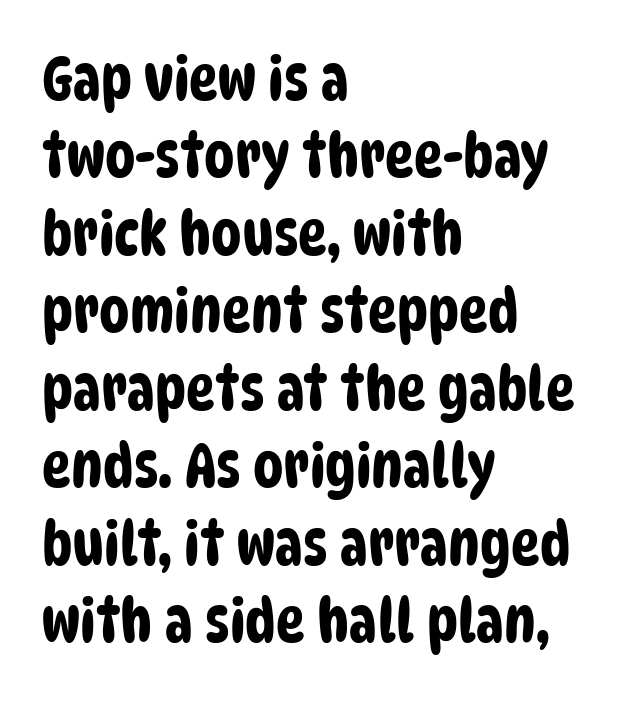
What kind of face is this? One without serifs — a sans. Here the glyphs are tracked normally, forming tight word shapes. These lines are rendered in a variable-pitch font. Visually the block forms a straight wall on the left and a jagged coastline on the right. Regular leading.
